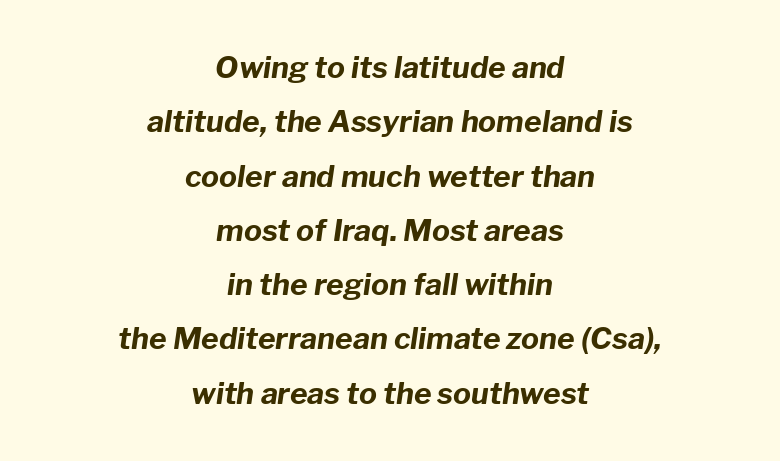
{"italic": "yes", "lean": "right", "slant_degrees": 8, "bold": "yes", "weight": "bold", "width": "normal", "stroke_contrast": "low", "x_height": "medium", "monospaced": "no", "underline": "no", "align": "center", "line_spacing_ratio": 1.81, "letter_spacing": "normal", "letter_spacing_em": 0.0, "glyph_px": 30}
